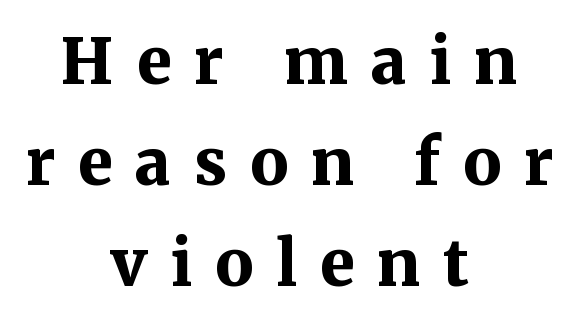
Q: Is the text bold? A: Yes.
Q: Is the text italic (slanted)? A: No, it is upright.
Q: Is the typeface a serif or a sans-serif typeface? A: Serif.
Q: Is the text underlined? A: No.
Q: How is the paragraph aligned? A: Centered.
Q: Is the spacing between letters normal or unusually wide? A: Unusually wide.
Q: Is the spacing between lines tight, normal or loose? A: Normal.
Q: Width (condensed, normal, or wide)? A: Normal.
Q: Stroke contrast? A: Medium.
Q: x-height? A: Medium.
Q: Monospaced? A: No.
